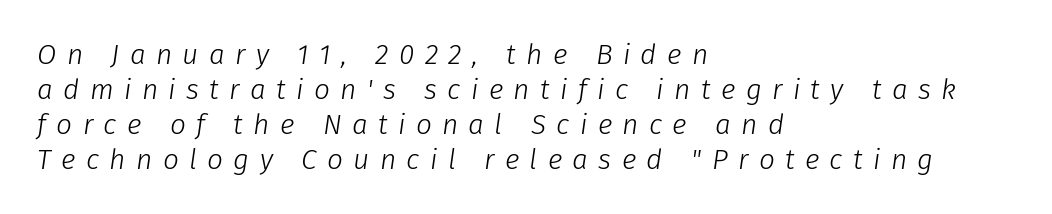
The image shows 28 px light type, italic (leaning right); set left-aligned, normal line spacing (1.25x), unusually wide letter spacing (+0.37 em), not underlined; low stroke contrast and a medium x-height.
